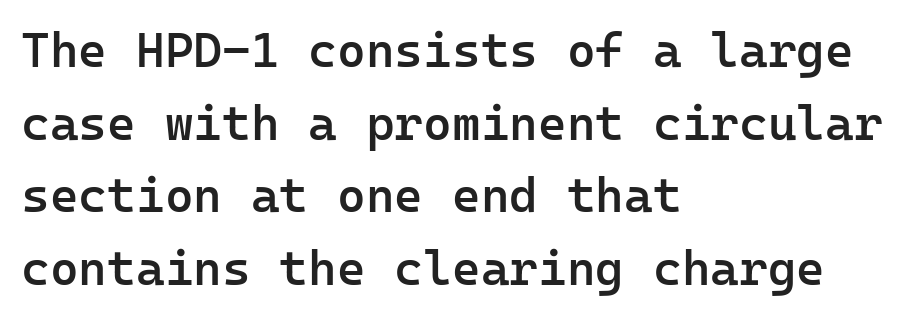
The image shows 49 px semibold sans-serif type, upright, monospaced; set left-aligned, normal line spacing (1.48x), normal letter spacing, not underlined; low stroke contrast and a medium x-height.
